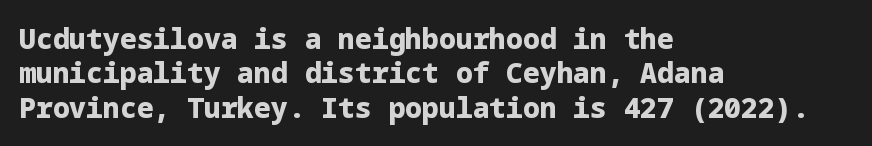
{"serif": "no", "italic": "no", "bold": "yes", "weight": "heavy", "width": "normal", "stroke_contrast": "low", "x_height": "medium", "underline": "no", "align": "left", "line_spacing_ratio": 1.23, "letter_spacing": "normal", "letter_spacing_em": 0.0, "glyph_px": 28}
